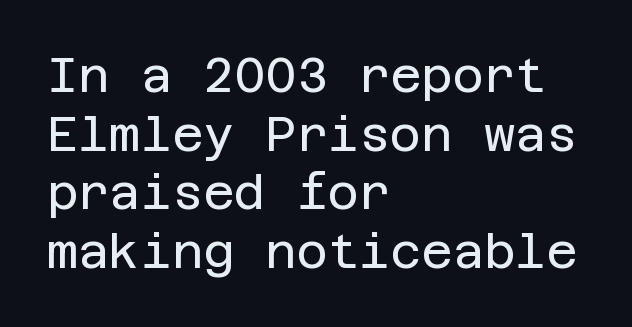
The image shows 48 px regular-weight sans-serif type, upright; set left-aligned, line spacing 1.22x, normal letter spacing, not underlined; low stroke contrast and a large x-height.
